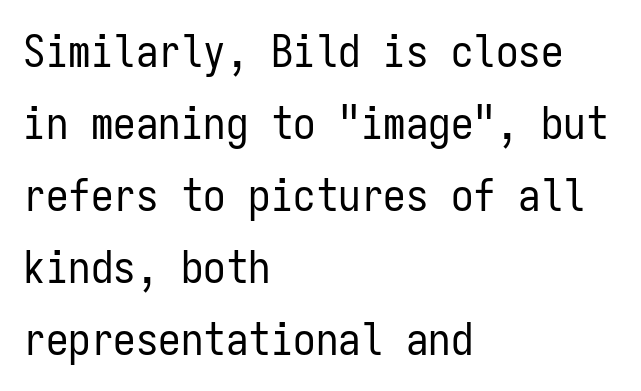
The image shows 45 px regular-weight, condensed sans-serif type, upright, monospaced; set left-aligned, normal line spacing (1.6x), normal letter spacing, not underlined; low stroke contrast and a medium x-height.
